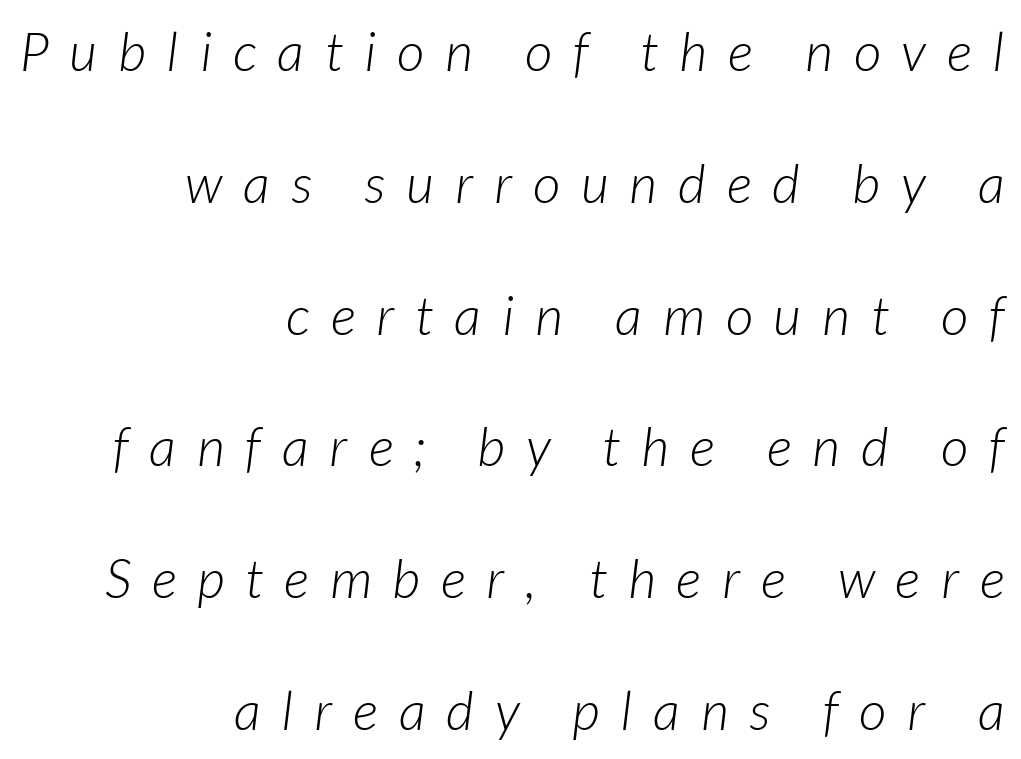
{"italic": "yes", "lean": "right", "slant_degrees": 7, "bold": "no", "weight": "light", "width": "normal", "stroke_contrast": "low", "x_height": "medium", "monospaced": "no", "underline": "no", "align": "right", "line_spacing": "loose", "line_spacing_ratio": 2.44, "letter_spacing": "wide", "letter_spacing_em": 0.39, "glyph_px": 54}
